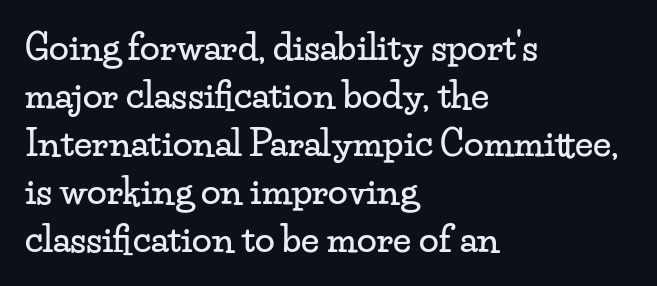
To sum up the face: it has serifs. The paragraph has a hard left edge and a soft right edge. Bare-footed words on every line. The vertical gap from one line to the next is medium.
